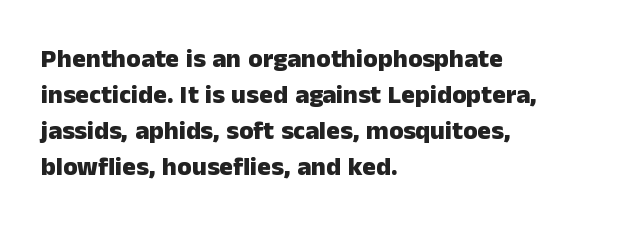
{"italic": "no", "bold": "yes", "underline": "no", "align": "left", "line_spacing": "normal", "line_spacing_ratio": 1.38, "letter_spacing": "normal", "letter_spacing_em": 0.0, "glyph_px": 26}
